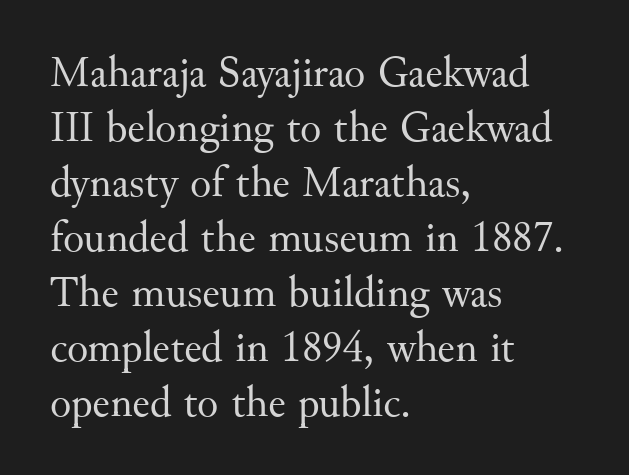
Nobody drew a line under any word here. This rendering employs a face with finishing strokes, i.e., a serif. The gaps between neighbouring characters are ordinary and unremarkable. One-word summary of the alignment: left. Proportional: the letters do not fall into vertical columns.
